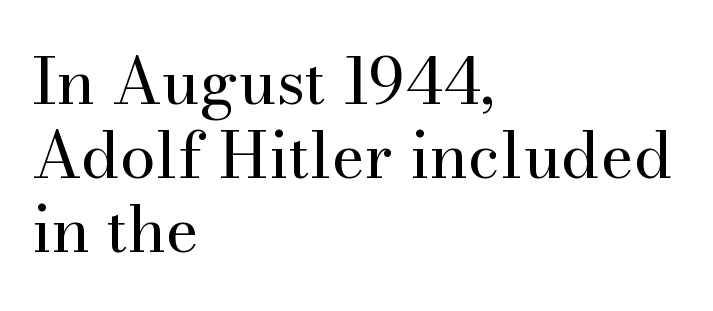
Q: Is the text bold? A: No.
Q: Is the text italic (slanted)? A: No, it is upright.
Q: Is the typeface a serif or a sans-serif typeface? A: Serif.
Q: Is the text underlined? A: No.
Q: How is the paragraph aligned? A: Left-aligned.
Q: Is the spacing between letters normal or unusually wide? A: Normal.
Q: Width (condensed, normal, or wide)? A: Normal.
Q: Stroke contrast? A: Medium.
Q: x-height? A: Small.
Q: Monospaced? A: No.
